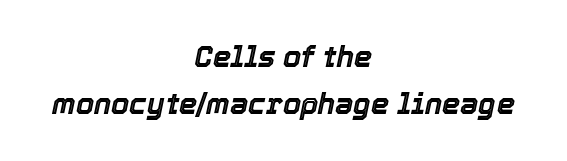
Q: Is the text italic (slanted)? A: Yes, it leans right by about 12 degrees.
Q: Is the text underlined? A: No.
Q: How is the paragraph aligned? A: Centered.
Q: Is the spacing between letters normal or unusually wide? A: Normal.
Q: Is the spacing between lines tight, normal or loose? A: Normal.
Q: Width (condensed, normal, or wide)? A: Normal.
Q: x-height? A: Medium.
Q: Monospaced? A: No.
